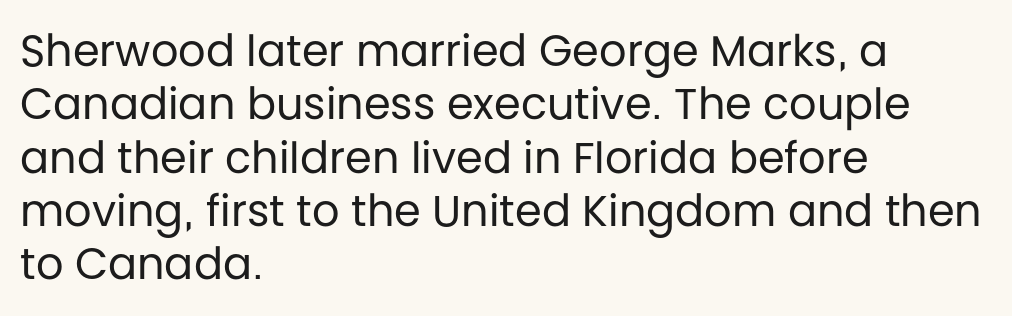
The image shows 43 px regular-weight sans-serif type, upright; set left-aligned, line spacing 1.24x, normal letter spacing, not underlined; low stroke contrast and a large x-height.
